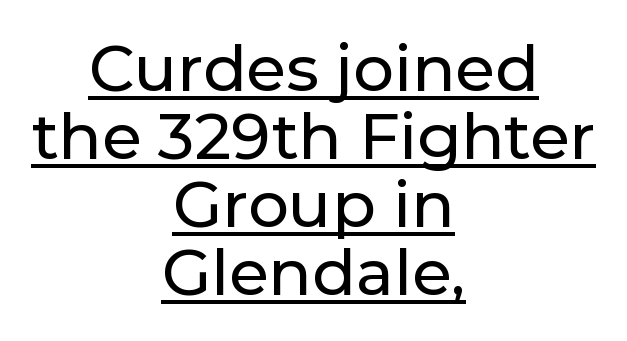
{"serif": "no", "italic": "no", "width": "normal", "stroke_contrast": "low", "x_height": "medium", "monospaced": "no", "underline": "yes", "align": "center", "line_spacing": "tight", "line_spacing_ratio": 1.06, "letter_spacing": "normal", "letter_spacing_em": 0.0, "glyph_px": 64}
